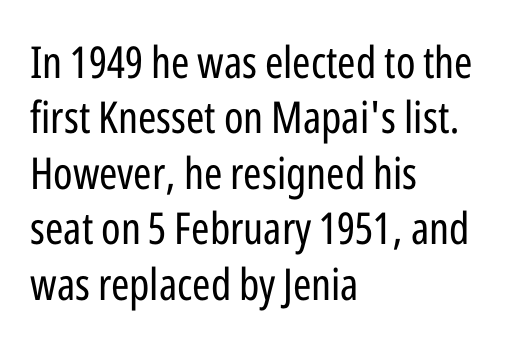
The image shows 44 px regular-weight, condensed sans-serif type, upright; set left-aligned, normal line spacing (1.26x), normal letter spacing, not underlined; low stroke contrast and a medium x-height.
